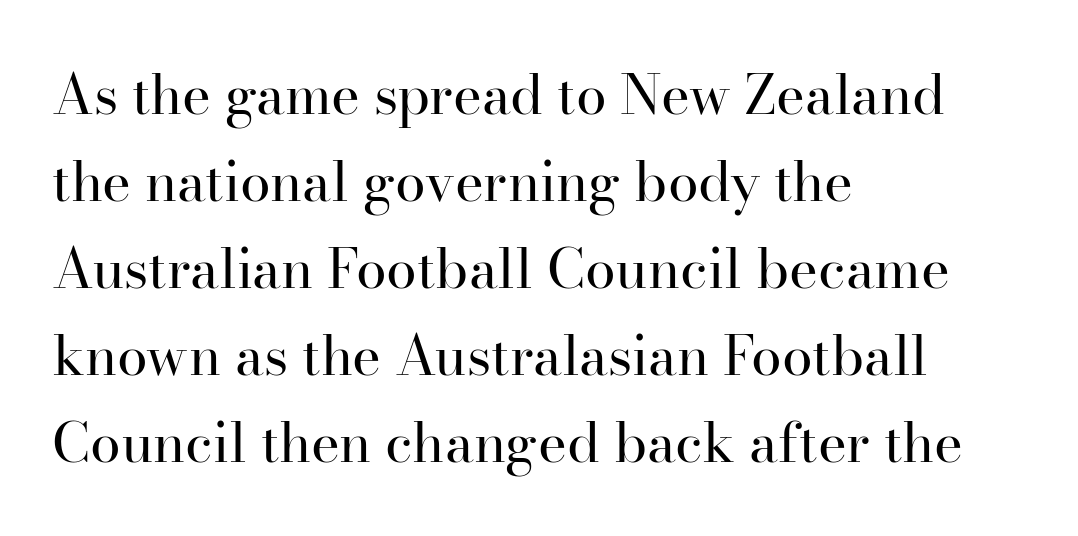
Q: Is the text bold? A: No.
Q: Is the text italic (slanted)? A: No, it is upright.
Q: Is the typeface a serif or a sans-serif typeface? A: Serif.
Q: Is the text underlined? A: No.
Q: How is the paragraph aligned? A: Left-aligned.
Q: Is the spacing between letters normal or unusually wide? A: Normal.
Q: Is the spacing between lines tight, normal or loose? A: Normal.
Q: Width (condensed, normal, or wide)? A: Normal.
Q: Stroke contrast? A: High.
Q: x-height? A: Small.
Q: Monospaced? A: No.
